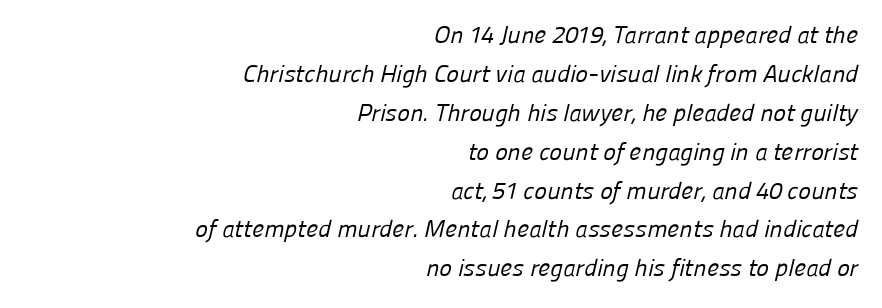
The image shows 24 px text type; set right-aligned, normal line spacing (1.62x), normal letter spacing, not underlined.
